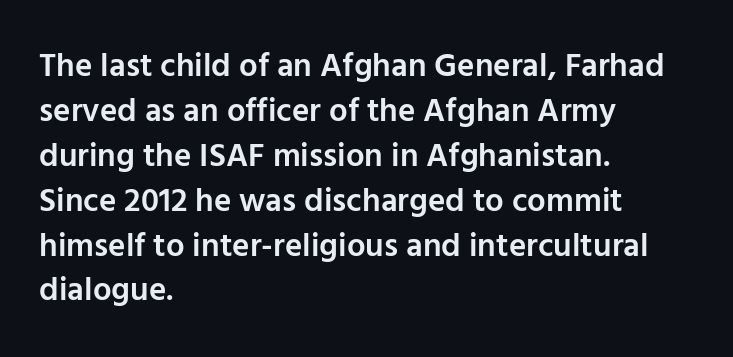
{"serif": "no", "italic": "no", "bold": "semi", "weight": "semibold", "width": "normal", "stroke_contrast": "low", "x_height": "medium", "monospaced": "no", "underline": "no", "align": "left", "line_spacing": "normal", "line_spacing_ratio": 1.36, "letter_spacing": "normal", "letter_spacing_em": 0.0, "glyph_px": 33}
